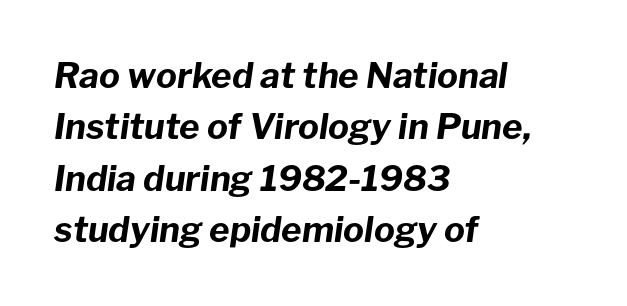
The image shows 35 px bold type, italic (leaning right); set left-aligned, normal line spacing (1.47x), normal letter spacing, not underlined; low stroke contrast and a medium x-height.
